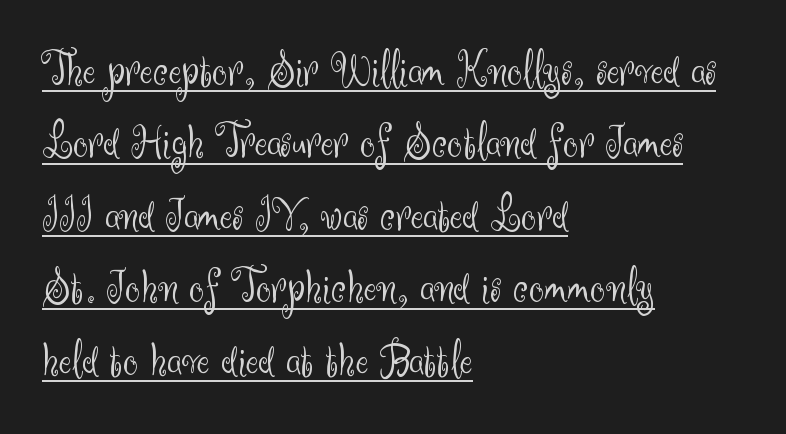
Q: Is the text bold? A: No.
Q: Is the text italic (slanted)? A: No, it is upright.
Q: Is the typeface a serif or a sans-serif typeface? A: Sans-serif.
Q: Is the text underlined? A: Yes.
Q: How is the paragraph aligned? A: Left-aligned.
Q: Is the spacing between letters normal or unusually wide? A: Normal.
Q: Is the spacing between lines tight, normal or loose? A: Normal.
Q: Width (condensed, normal, or wide)? A: Normal.
Q: Stroke contrast? A: Medium.
Q: x-height? A: Small.
Q: Monospaced? A: No.
